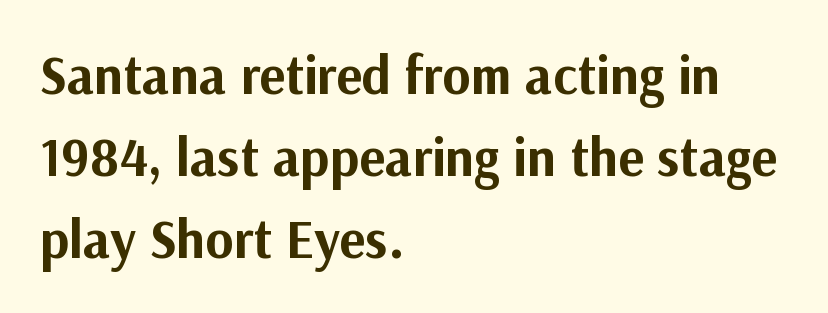
{"serif": "no", "italic": "no", "bold": "yes", "weight": "bold", "width": "normal", "stroke_contrast": "medium", "x_height": "medium", "monospaced": "no", "underline": "no", "align": "left", "line_spacing": "normal", "line_spacing_ratio": 1.52, "letter_spacing": "normal", "letter_spacing_em": 0.0, "glyph_px": 54}
